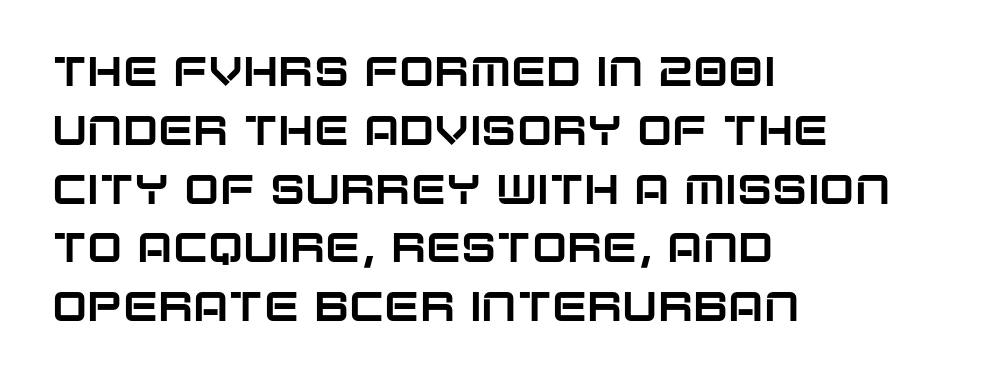
{"serif": "no", "italic": "no", "width": "normal", "stroke_contrast": "low", "x_height": "large", "monospaced": "no", "underline": "no", "align": "left", "line_spacing": "normal", "line_spacing_ratio": 1.4, "letter_spacing": "normal", "letter_spacing_em": 0.0, "glyph_px": 42}
